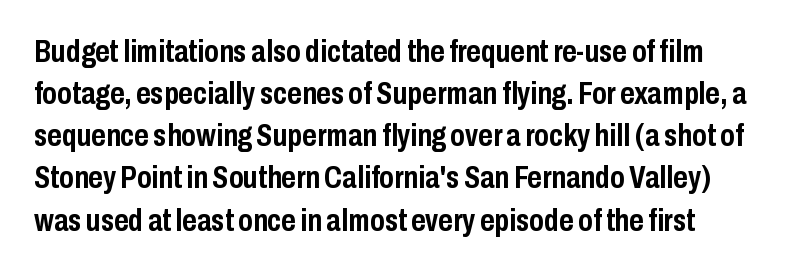
Q: Is the text bold? A: Yes.
Q: Is the text italic (slanted)? A: No, it is upright.
Q: Is the typeface a serif or a sans-serif typeface? A: Sans-serif.
Q: Is the text underlined? A: No.
Q: Is the spacing between letters normal or unusually wide? A: Normal.
Q: Is the spacing between lines tight, normal or loose? A: Normal.
Q: Width (condensed, normal, or wide)? A: Condensed.
Q: Stroke contrast? A: Low.
Q: x-height? A: Medium.
Q: Monospaced? A: No.
